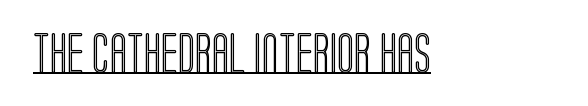
{"italic": "no", "width": "condensed", "x_height": "large", "monospaced": "no", "underline": "yes", "letter_spacing": "normal", "letter_spacing_em": 0.0, "glyph_px": 40}
